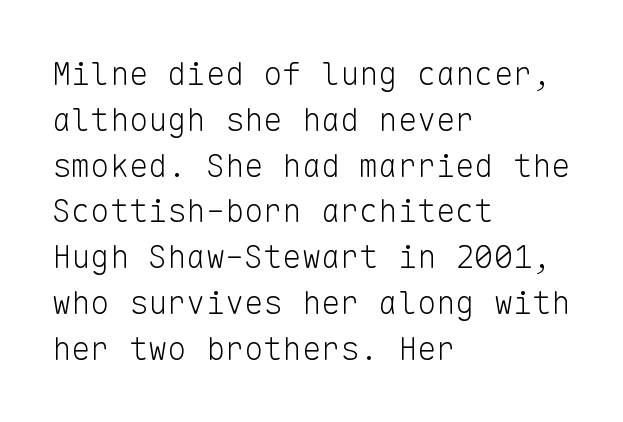
Q: Is the text bold? A: No.
Q: Is the text italic (slanted)? A: No, it is upright.
Q: Is the typeface a serif or a sans-serif typeface? A: Sans-serif.
Q: Is the text underlined? A: No.
Q: How is the paragraph aligned? A: Left-aligned.
Q: Is the spacing between letters normal or unusually wide? A: Normal.
Q: Is the spacing between lines tight, normal or loose? A: Normal.
Q: Width (condensed, normal, or wide)? A: Normal.
Q: Stroke contrast? A: Low.
Q: x-height? A: Medium.
Q: Monospaced? A: Yes.
